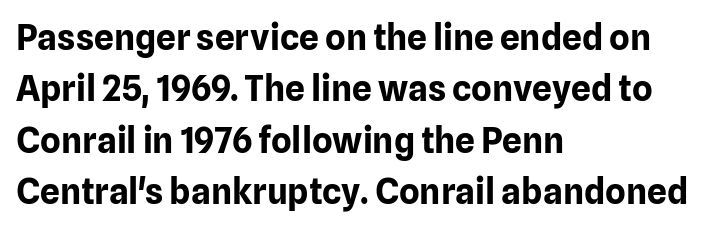
The line texture is even and compact thanks to regular tracking. A typesetter would mark this as roman, not italic. Looks like regular typesetting: each glyph gets only the width it needs. The designer left line spacing at the default. Set as a true bold cut, around the 700 mark. Plain, unruled lines of type.
